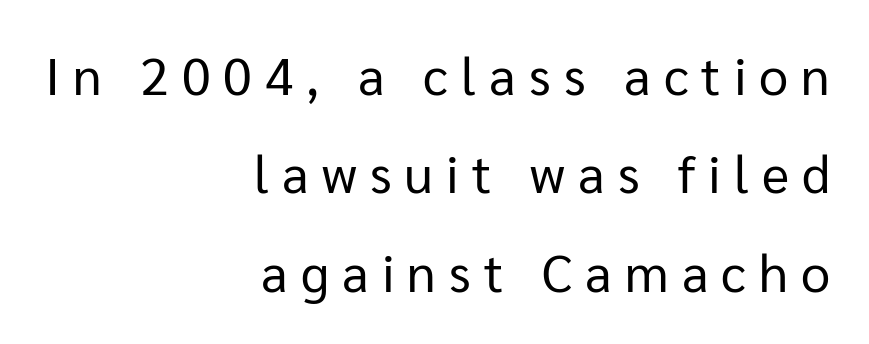
The image shows 52 px regular-weight sans-serif type, upright; set right-aligned, line spacing 1.89x, unusually wide letter spacing (+0.25 em), not underlined; low stroke contrast and a medium x-height.
